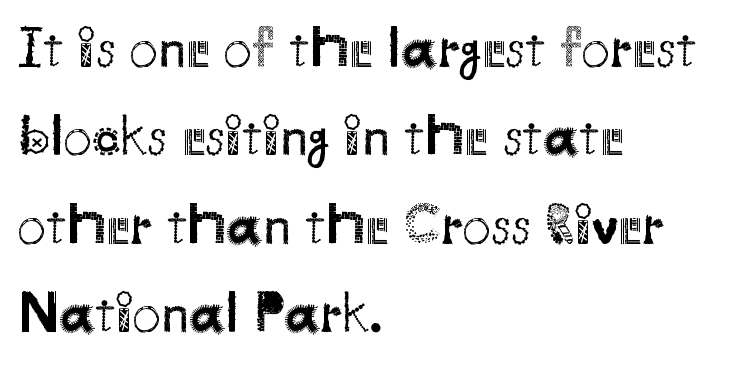
The image shows 57 px regular-weight sans-serif type, upright; set left-aligned, normal line spacing (1.55x), normal letter spacing, not underlined; medium stroke contrast and a small x-height.
